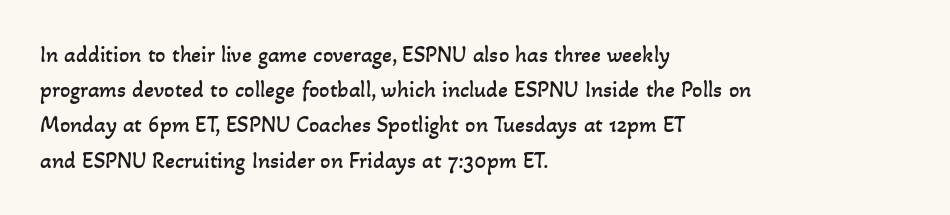
{"bold": "no", "underline": "no", "align": "left", "line_spacing": "normal", "line_spacing_ratio": 1.53, "letter_spacing": "normal", "letter_spacing_em": 0.0, "glyph_px": 23}
